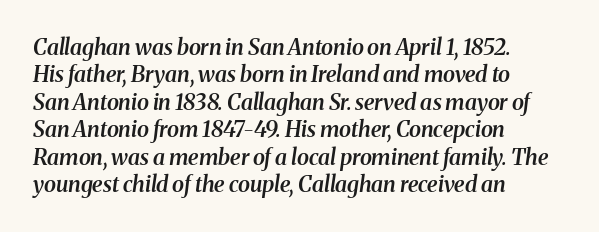
Q: Is the text bold? A: Semi-bold.
Q: Is the text italic (slanted)? A: Yes, it leans right by about 8 degrees.
Q: Is the text underlined? A: No.
Q: How is the paragraph aligned? A: Left-aligned.
Q: Is the spacing between letters normal or unusually wide? A: Normal.
Q: Is the spacing between lines tight, normal or loose? A: Normal.
